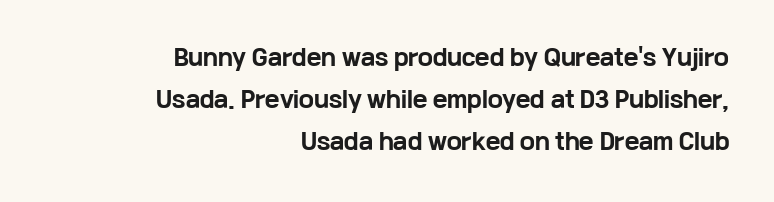
Typographic density is high because the face is bold. Horizontally, the lines are justified to the trailing edge only. How would I describe the line gaps? Wide and relaxed. Has an underline been added? It has not.
